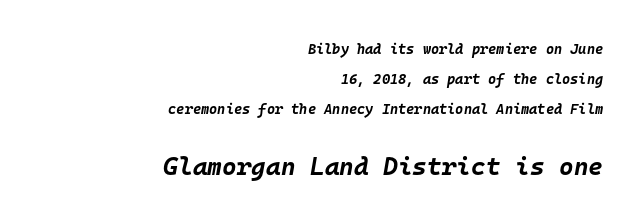
{"italic": "yes", "lean": "right", "slant_degrees": 10, "bold": "yes", "underline": "no", "align": "right", "line_spacing": "loose", "line_spacing_ratio": 2.15, "letter_spacing": "normal", "letter_spacing_em": 0.0, "larger_block": "second", "size_ratio": 1.79, "glyph_px": 25}
